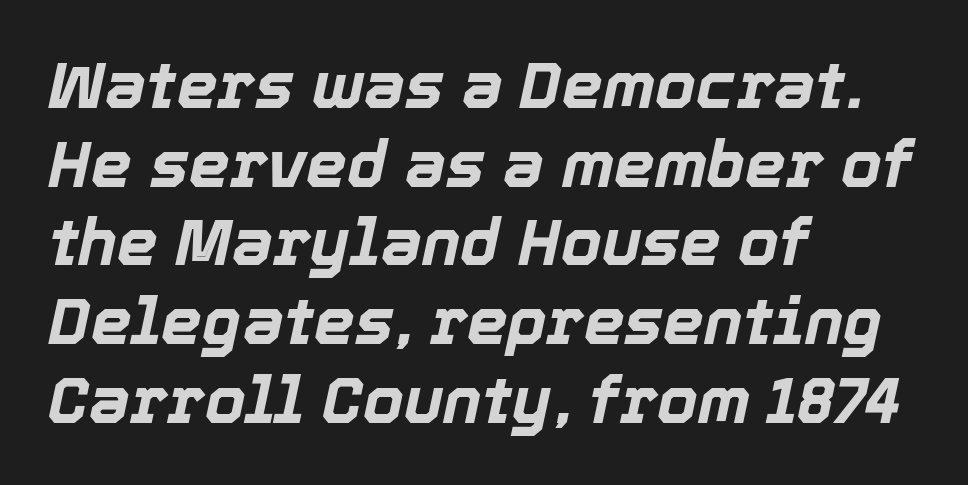
Which margin do the lines hug? The left one — the right edge is uneven. The strip under each line holds only bare page. A typesetter would mark this as italic. Look at the tracking — it's just the regular setting, nothing added. The sample has been set heavy, in full bold. Looks like regular typesetting: each glyph gets only the width it needs.
